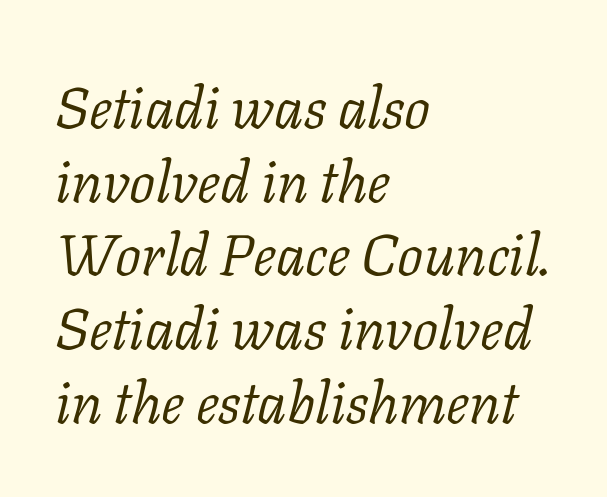
{"serif": "yes", "italic": "yes", "lean": "right", "slant_degrees": 11, "bold": "no", "weight": "light", "width": "normal", "stroke_contrast": "low", "x_height": "medium", "monospaced": "no", "underline": "no", "align": "left", "line_spacing": "normal", "line_spacing_ratio": 1.27, "letter_spacing": "normal", "letter_spacing_em": 0.0, "glyph_px": 58}
